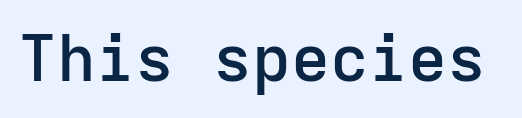
Q: Is the text bold? A: Semi-bold.
Q: Is the text italic (slanted)? A: No, it is upright.
Q: Is the typeface a serif or a sans-serif typeface? A: Sans-serif.
Q: Is the text underlined? A: No.
Q: Is the spacing between letters normal or unusually wide? A: Normal.
Q: Width (condensed, normal, or wide)? A: Normal.
Q: Stroke contrast? A: Low.
Q: x-height? A: Medium.
Q: Monospaced? A: Yes.
